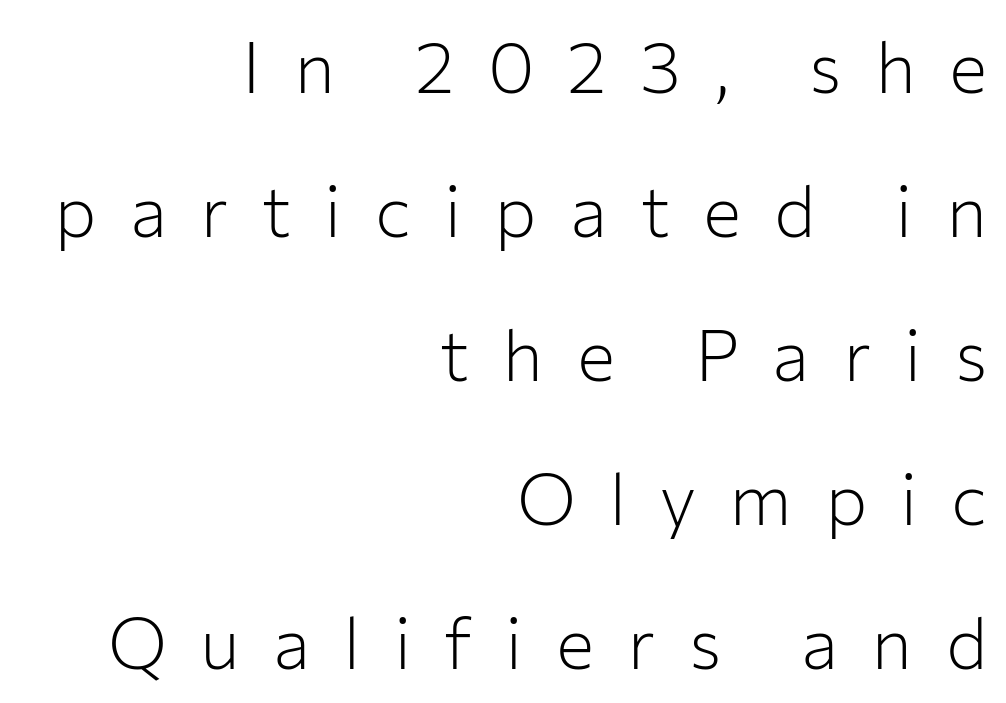
The image shows 72 px light sans-serif type, upright; set right-aligned, loose line spacing (2.0x), unusually wide letter spacing (+0.46 em), not underlined; low stroke contrast and a medium x-height.
